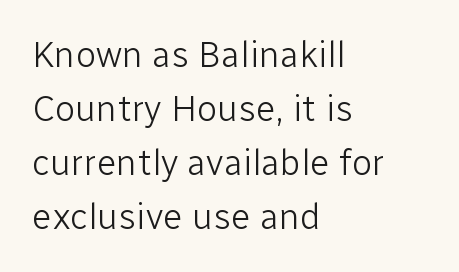
Normally led — the rows are evenly, conventionally spaced. Varying glyph widths throughout — classic text-font behaviour. The ragged edge is on the right, which tells us the setting is flush left. The characters display no serif detailing; their extremities are plain. Weight: not bold — regular or lighter. Posture: straight, roman, zero tilt.
